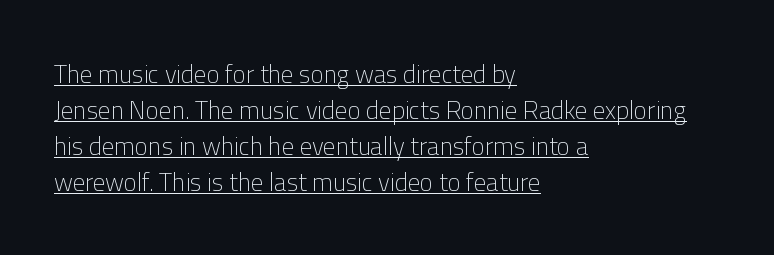
The image shows 25 px text type, upright; set left-aligned, normal line spacing (1.44x), normal letter spacing, underlined.
